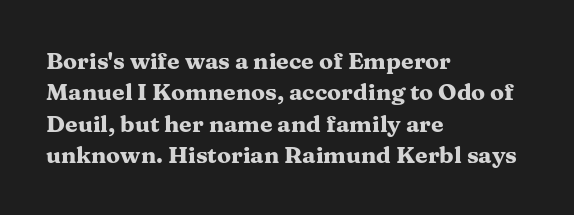
Q: Is the text bold? A: Yes.
Q: Is the text italic (slanted)? A: No, it is upright.
Q: Is the text underlined? A: No.
Q: How is the paragraph aligned? A: Left-aligned.
Q: Is the spacing between letters normal or unusually wide? A: Normal.
Q: Is the spacing between lines tight, normal or loose? A: Normal.
